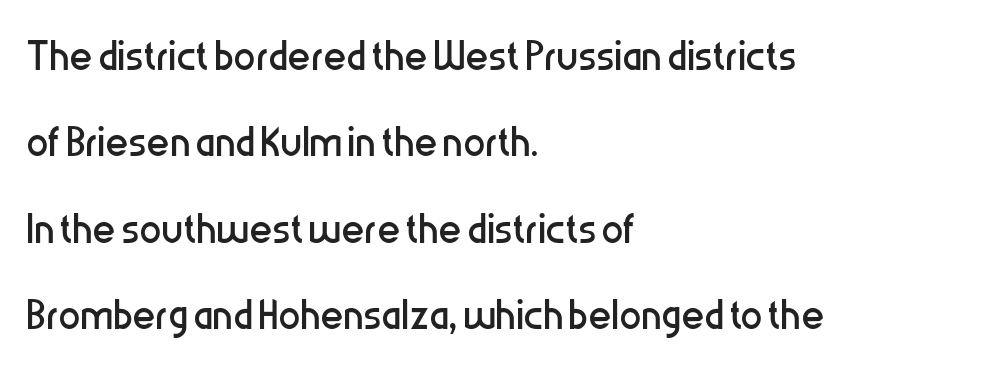
Bold? No — there's no thickening of the strokes. The letters sit at their default tracking, neither squeezed nor spread. Leftover space on each line is placed entirely after the last word. Ascenders rise straight up at ninety degrees.
